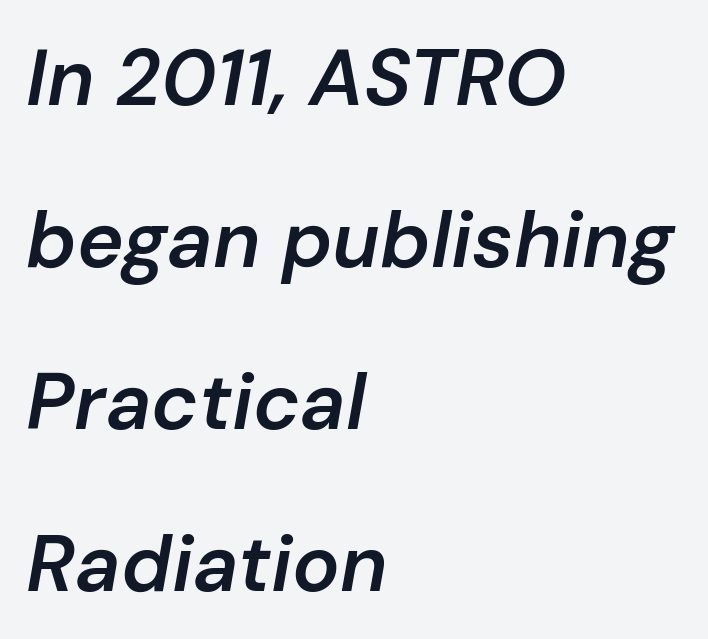
{"italic": "yes", "lean": "right", "slant_degrees": 10, "bold": "semi", "weight": "semibold", "width": "normal", "stroke_contrast": "low", "x_height": "medium", "monospaced": "no", "underline": "no", "align": "left", "line_spacing": "loose", "line_spacing_ratio": 2.05, "letter_spacing": "normal", "letter_spacing_em": 0.0, "glyph_px": 79}
